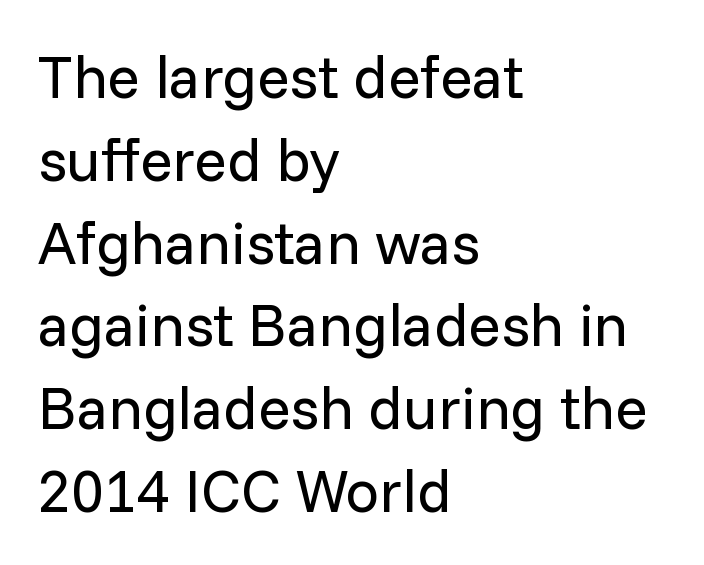
Note the varied advance widths — an 'i' is clearly narrower than an 'm'. Stems here are at most as thick as an everyday book face. The line texture is even and compact thanks to regular tracking. Compared with a centered layout, this one pins lines to the left instead. The passage shown is typeset with a sans-serif family.
